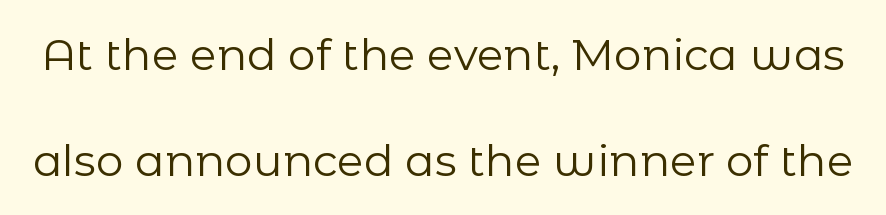
Q: Is the text bold? A: No.
Q: Is the text italic (slanted)? A: No, it is upright.
Q: Is the typeface a serif or a sans-serif typeface? A: Sans-serif.
Q: Is the text underlined? A: No.
Q: Is the spacing between letters normal or unusually wide? A: Normal.
Q: Is the spacing between lines tight, normal or loose? A: Loose.
Q: Width (condensed, normal, or wide)? A: Normal.
Q: Stroke contrast? A: Low.
Q: x-height? A: Medium.
Q: Monospaced? A: No.
